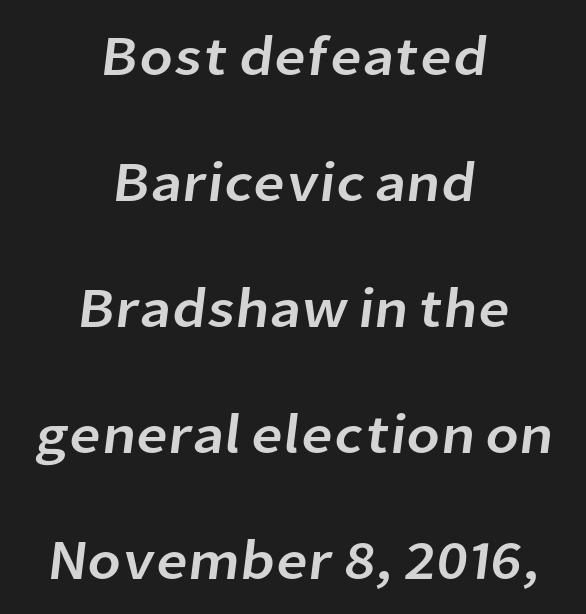
{"serif": "no", "width": "normal", "stroke_contrast": "low", "x_height": "medium", "monospaced": "no", "underline": "no", "align": "center", "line_spacing": "loose", "line_spacing_ratio": 2.25, "letter_spacing": "normal", "letter_spacing_em": 0.0, "glyph_px": 56}
